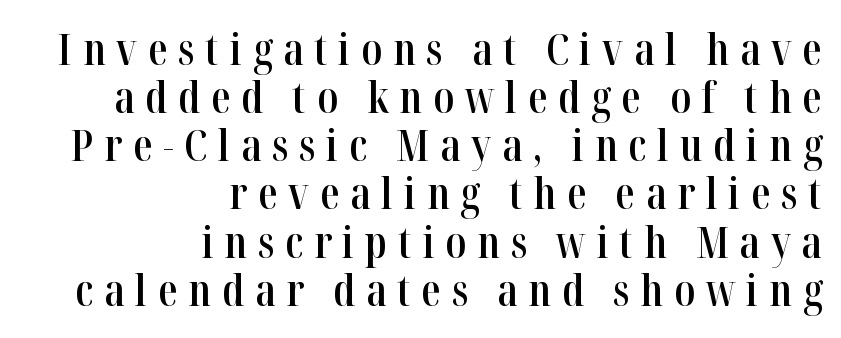
Decoration check: the copy has no underline. Varying glyph widths throughout — classic text-font behaviour. The passage shown is typeset with a serif family. In terms of letterspacing, this is a distinctly airy, spread setting. Teacher's note: observe the even right margin — that is flush-right alignment.
